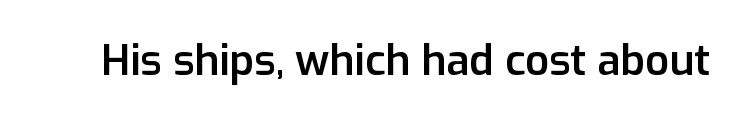
The typesetting leans somewhat heavy: a semibold. How are the letters spaced? Ordinarily, with no added tracking. These lines are rendered in a variable-pitch font. The gap between lines stays unmarked. Does the type have serifs? No, each stem ends abruptly.
